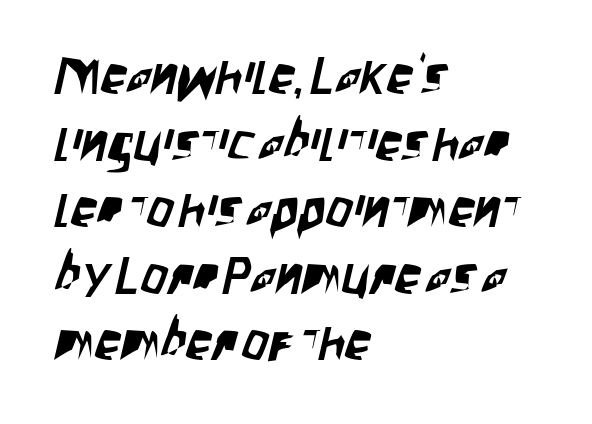
The image shows 52 px condensed sans-serif type; set left-aligned, normal line spacing (1.28x), normal letter spacing, not underlined; low stroke contrast and a large x-height.
